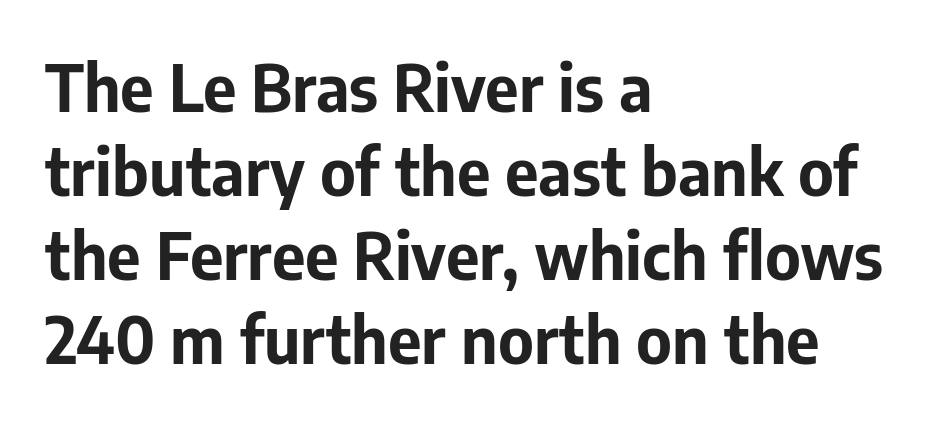
Typesetter's note: full bold, strokes at maximum text heaviness. The characters display no serif detailing; their extremities are plain. The paragraph has a hard left edge and a soft right edge. The space between consecutive lines is moderate.
